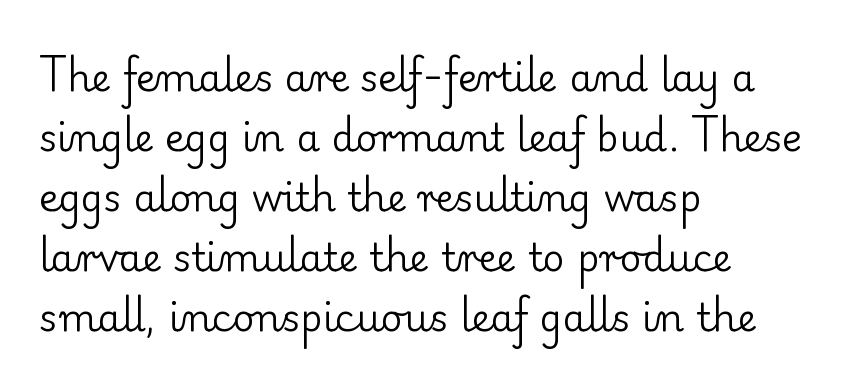
Q: Is the text bold? A: No.
Q: Is the text italic (slanted)? A: No, it is upright.
Q: Is the typeface a serif or a sans-serif typeface? A: Serif.
Q: Is the text underlined? A: No.
Q: How is the paragraph aligned? A: Left-aligned.
Q: Is the spacing between letters normal or unusually wide? A: Normal.
Q: Is the spacing between lines tight, normal or loose? A: Normal.
Q: Width (condensed, normal, or wide)? A: Normal.
Q: Stroke contrast? A: Low.
Q: x-height? A: Small.
Q: Monospaced? A: No.
